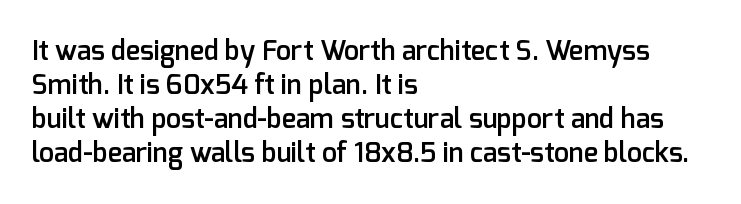
{"italic": "no", "bold": "semi", "underline": "no", "align": "left", "line_spacing": "normal", "line_spacing_ratio": 1.26, "letter_spacing": "normal", "letter_spacing_em": 0.0, "glyph_px": 27}
